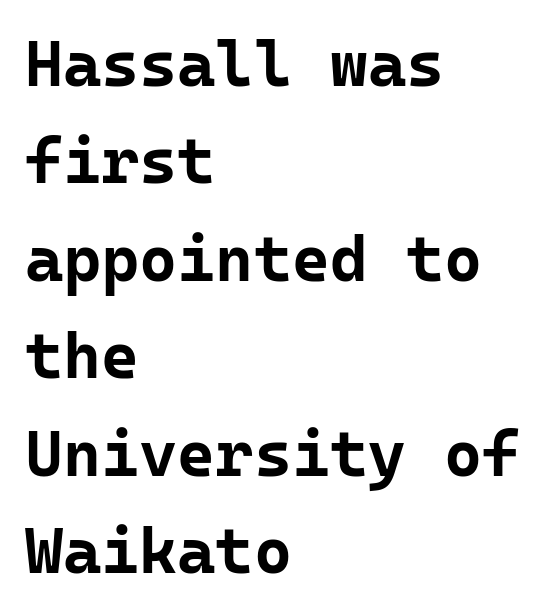
{"serif": "no", "italic": "no", "bold": "yes", "weight": "bold", "width": "normal", "stroke_contrast": "low", "x_height": "medium", "monospaced": "yes", "underline": "no", "align": "left", "line_spacing": "normal", "line_spacing_ratio": 1.5, "letter_spacing": "normal", "letter_spacing_em": 0.0, "glyph_px": 65}
